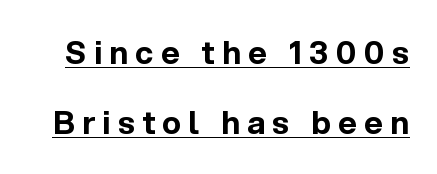
Q: Is the text bold? A: Yes.
Q: Is the text italic (slanted)? A: No, it is upright.
Q: Is the typeface a serif or a sans-serif typeface? A: Sans-serif.
Q: Is the text underlined? A: Yes.
Q: Is the spacing between letters normal or unusually wide? A: Unusually wide.
Q: Is the spacing between lines tight, normal or loose? A: Loose.
Q: Width (condensed, normal, or wide)? A: Normal.
Q: x-height? A: Medium.
Q: Monospaced? A: No.
